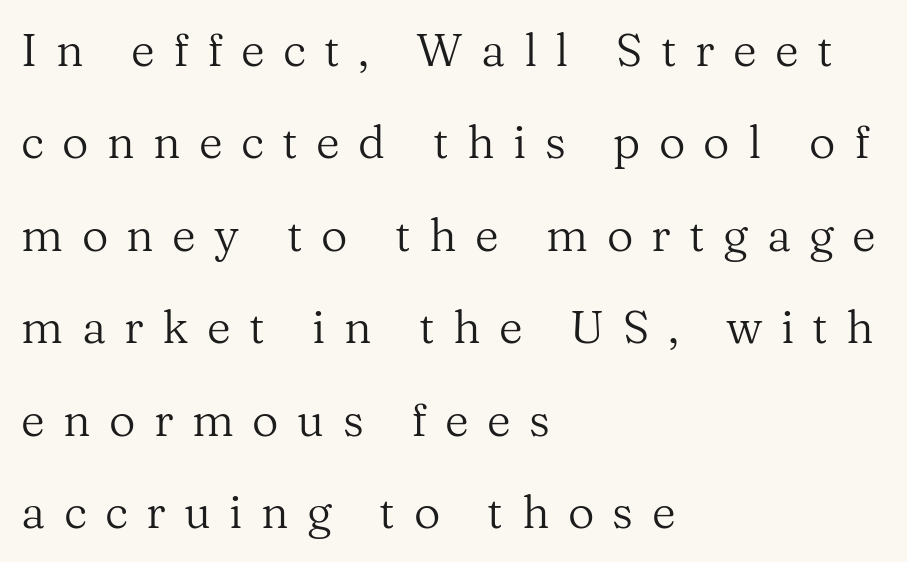
{"serif": "yes", "italic": "no", "bold": "no", "weight": "regular", "width": "normal", "stroke_contrast": "medium", "x_height": "medium", "monospaced": "no", "underline": "no", "align": "left", "line_spacing": "loose", "line_spacing_ratio": 2.01, "letter_spacing": "wide", "letter_spacing_em": 0.4, "glyph_px": 46}
